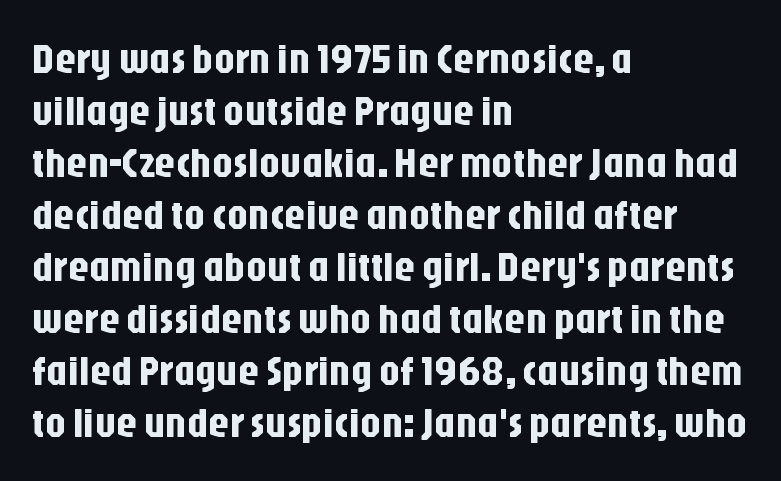
In terms of letterspacing, this is plain default setting. Spacing verdict: proportional, widths tailored to each character. This is the regular roman posture of the typeface. Any mark beneath the type? The region is blank. Compared with a centered layout, this one pins lines to the left instead.
